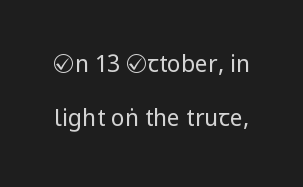
{"italic": "no", "bold": "no", "underline": "no", "line_spacing": "loose", "line_spacing_ratio": 2.36, "letter_spacing": "normal", "letter_spacing_em": 0.0, "glyph_px": 23}
